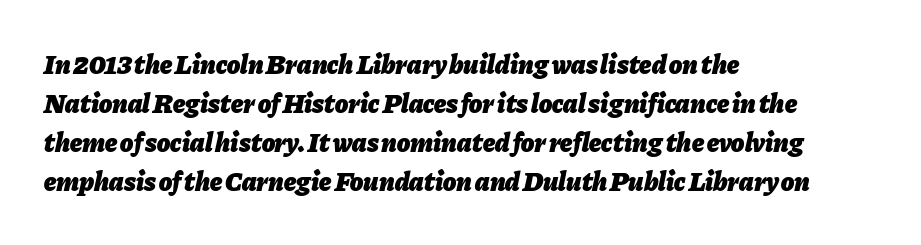
{"italic": "yes", "lean": "right", "slant_degrees": 11, "bold": "yes", "underline": "no", "align": "left", "line_spacing": "normal", "line_spacing_ratio": 1.45, "letter_spacing": "normal", "letter_spacing_em": 0.0, "glyph_px": 27}
